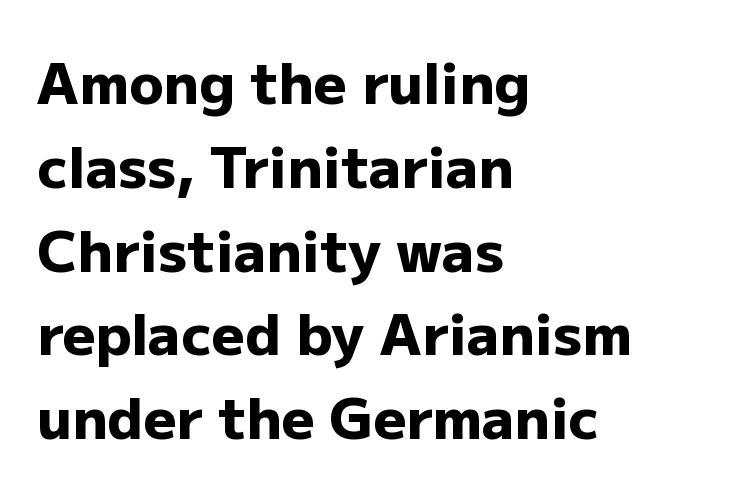
Q: Is the text bold? A: Yes.
Q: Is the text italic (slanted)? A: No, it is upright.
Q: Is the typeface a serif or a sans-serif typeface? A: Sans-serif.
Q: Is the text underlined? A: No.
Q: How is the paragraph aligned? A: Left-aligned.
Q: Is the spacing between letters normal or unusually wide? A: Normal.
Q: Is the spacing between lines tight, normal or loose? A: Normal.
Q: Width (condensed, normal, or wide)? A: Normal.
Q: Stroke contrast? A: Low.
Q: x-height? A: Medium.
Q: Monospaced? A: No.
